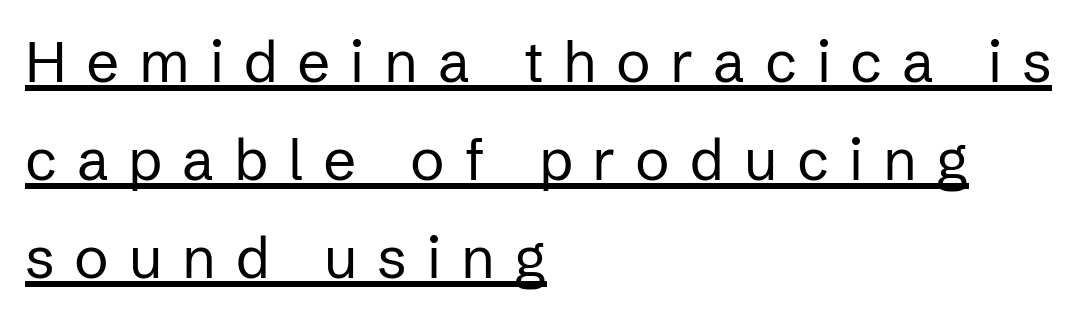
The image shows 58 px regular-weight sans-serif type, upright; set left-aligned, normal line spacing (1.69x), unusually wide letter spacing (+0.34 em), underlined; low stroke contrast and a medium x-height.
